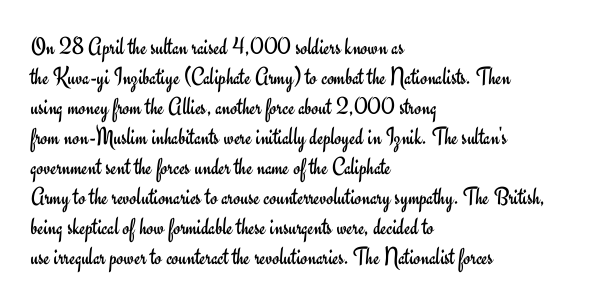
Stem width sits at or under what a default text font uses. In CSS terms this would be text-align: left. Is the letter spacing exaggerated? No — it looks like the ordinary default.
